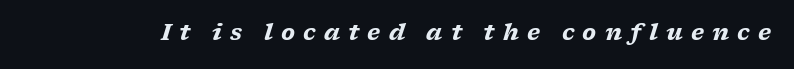
The image shows 22 px bold type, italic (leaning right); set unusually wide letter spacing (+0.37 em), not underlined.
